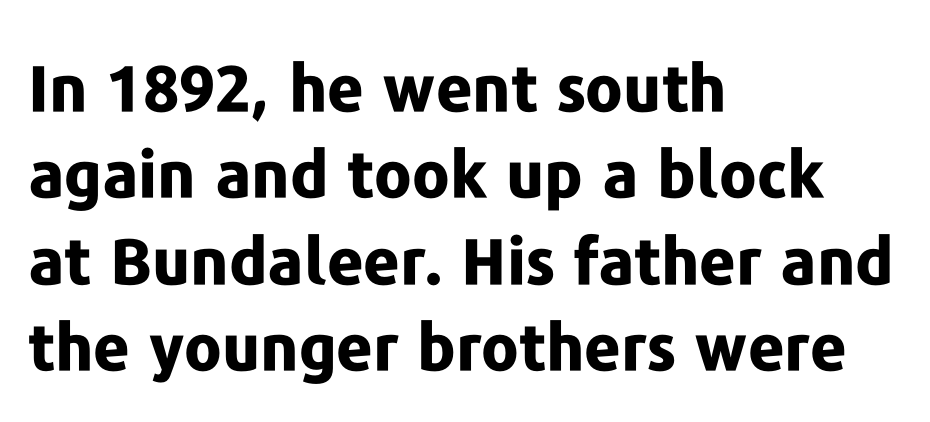
Q: Is the text bold? A: Yes.
Q: Is the text italic (slanted)? A: No, it is upright.
Q: Is the typeface a serif or a sans-serif typeface? A: Sans-serif.
Q: Is the text underlined? A: No.
Q: How is the paragraph aligned? A: Left-aligned.
Q: Is the spacing between letters normal or unusually wide? A: Normal.
Q: Is the spacing between lines tight, normal or loose? A: Normal.
Q: Width (condensed, normal, or wide)? A: Normal.
Q: Stroke contrast? A: Low.
Q: x-height? A: Medium.
Q: Monospaced? A: No.
